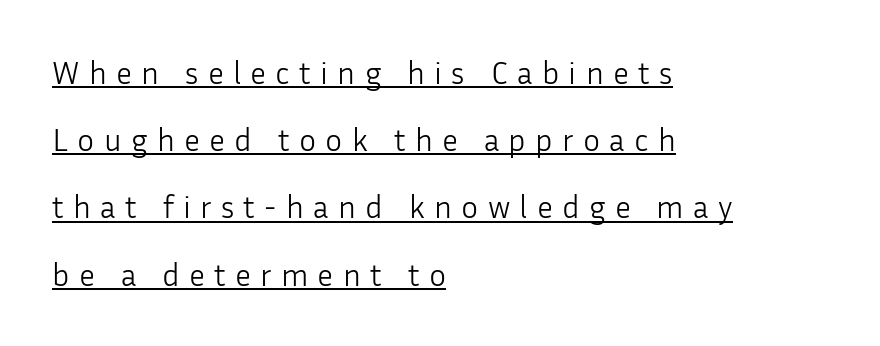
The image shows 32 px light sans-serif type, upright; set left-aligned, loose line spacing (2.1x), unusually wide letter spacing (+0.29 em), underlined; low stroke contrast and a medium x-height.
